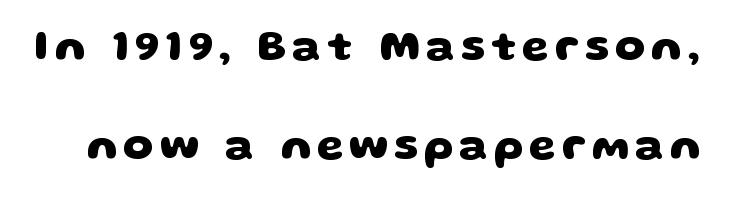
The image shows 43 px heavy, wide sans-serif type; set loose line spacing (2.31x), not underlined; low stroke contrast and a large x-height.
